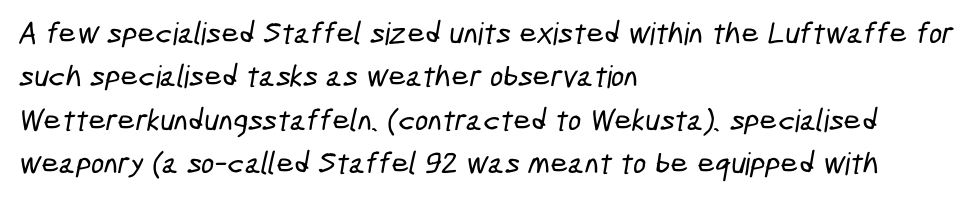
Any mark beneath the type? The region is blank. The typeface chosen for these lines omits serifs. Words appear dense and cohesive because spacing is normal. Character widths vary here, with narrow letters taking less room than wide ones.
